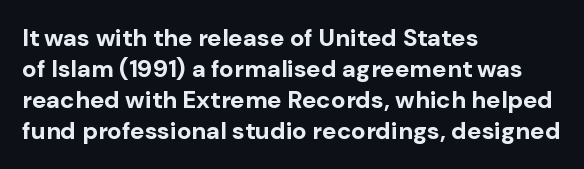
If you measured baseline to baseline, you'd find a middling distance. The specimen reads as upright at a glance. Glyph-to-glyph distance matches everyday printed text. Heavy, bold letterforms. Each row of text sits above clean, open space.
